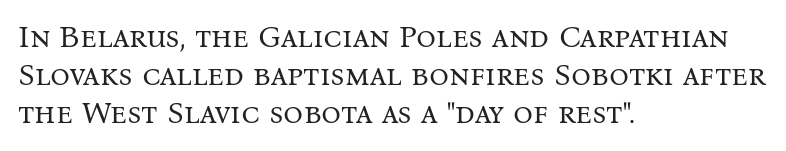
The paragraph shown leans on its left margin. The face used here is rendered with its standard letterfit. Serif or sans? Serif — the stroke terminals have little feet. On a weight scale, this lands at 450 or below. Character widths vary here, with narrow letters taking less room than wide ones.
